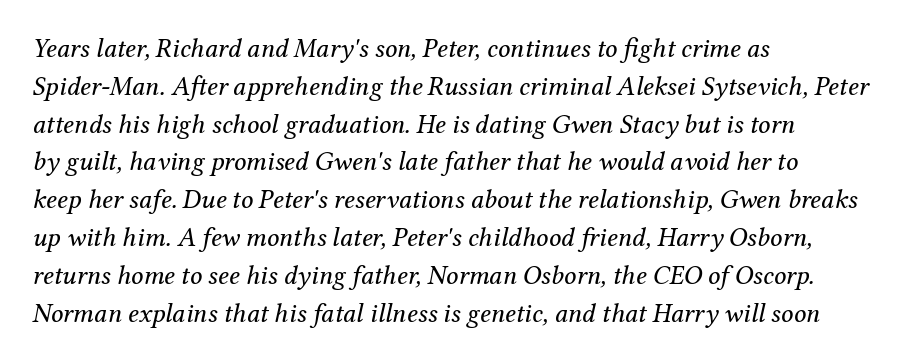
{"italic": "yes", "lean": "right", "slant_degrees": 12, "bold": "no", "underline": "no", "align": "left", "line_spacing": "normal", "line_spacing_ratio": 1.4, "letter_spacing": "normal", "letter_spacing_em": 0.0, "glyph_px": 27}
